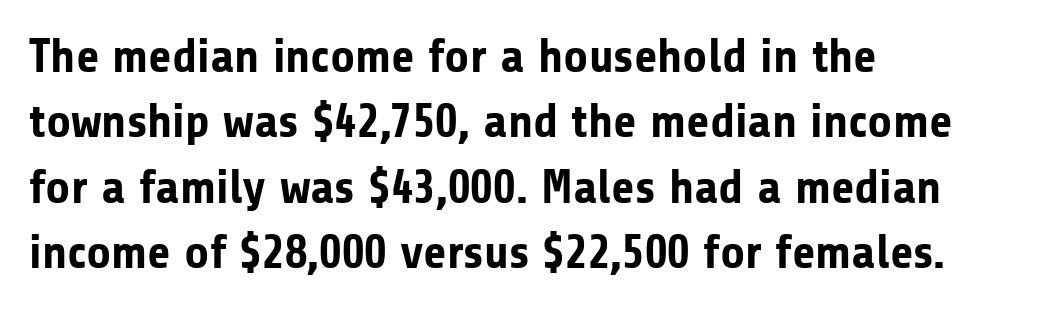
Q: Is the text bold? A: Yes.
Q: Is the text italic (slanted)? A: No, it is upright.
Q: Is the typeface a serif or a sans-serif typeface? A: Sans-serif.
Q: Is the text underlined? A: No.
Q: How is the paragraph aligned? A: Left-aligned.
Q: Is the spacing between letters normal or unusually wide? A: Normal.
Q: Is the spacing between lines tight, normal or loose? A: Normal.
Q: Width (condensed, normal, or wide)? A: Normal.
Q: Stroke contrast? A: Low.
Q: x-height? A: Medium.
Q: Monospaced? A: No.
